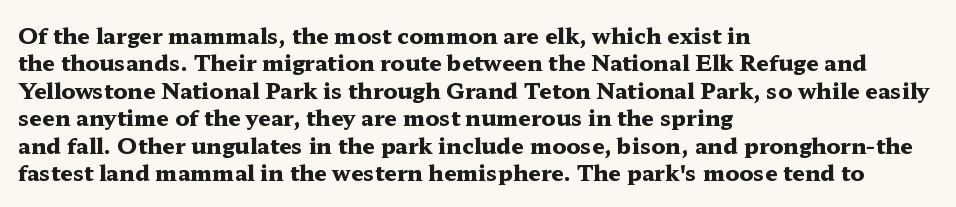
The image shows 22 px bold type, upright; set left-aligned, normal line spacing (1.25x), normal letter spacing, not underlined.
